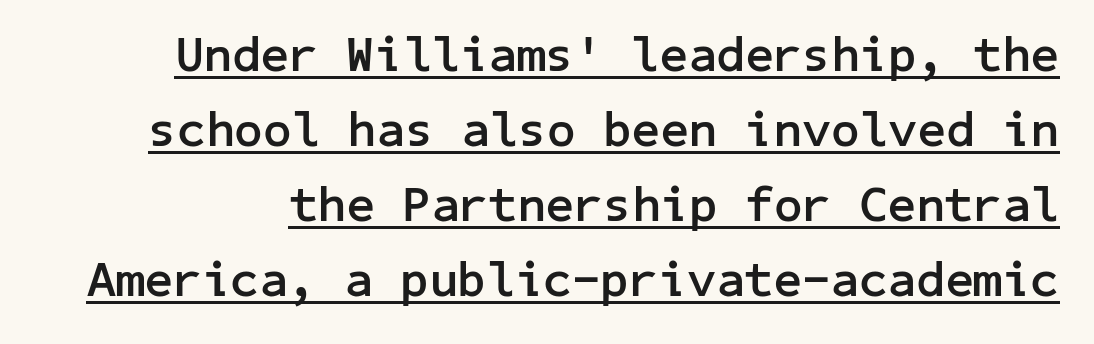
The image shows 50 px semibold sans-serif type, upright; set normal line spacing (1.5x), normal letter spacing, underlined; low stroke contrast and a medium x-height.
